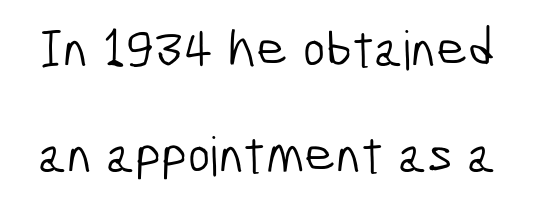
{"serif": "no", "bold": "no", "weight": "light", "width": "condensed", "stroke_contrast": "low", "x_height": "medium", "monospaced": "no", "underline": "no", "line_spacing": "loose", "line_spacing_ratio": 1.96, "letter_spacing": "normal", "letter_spacing_em": 0.0, "glyph_px": 54}
